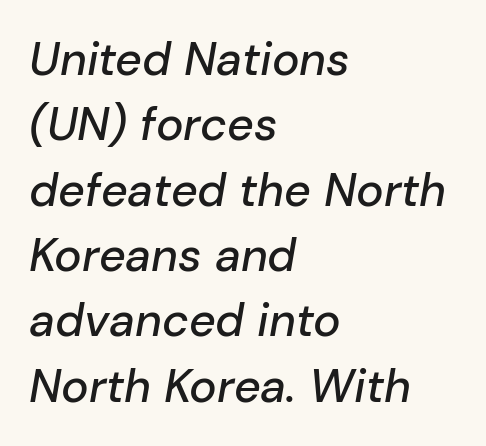
Q: Is the text italic (slanted)? A: Yes, it leans right by about 10 degrees.
Q: Is the text underlined? A: No.
Q: How is the paragraph aligned? A: Left-aligned.
Q: Is the spacing between letters normal or unusually wide? A: Normal.
Q: Is the spacing between lines tight, normal or loose? A: Normal.
Q: Width (condensed, normal, or wide)? A: Normal.
Q: Stroke contrast? A: Low.
Q: x-height? A: Medium.
Q: Monospaced? A: No.
